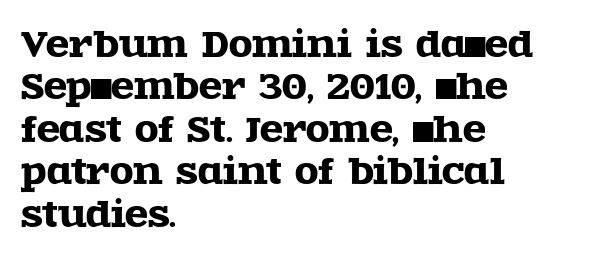
{"serif": "yes", "italic": "no", "width": "wide", "x_height": "large", "monospaced": "no", "underline": "no", "align": "left", "line_spacing": "normal", "line_spacing_ratio": 1.25, "letter_spacing": "normal", "letter_spacing_em": 0.0, "glyph_px": 34}
